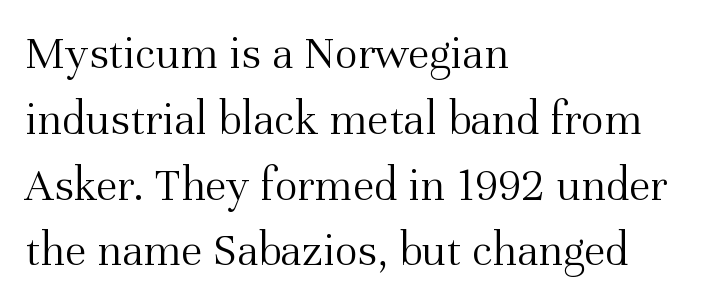
{"serif": "yes", "italic": "no", "bold": "no", "weight": "light", "width": "normal", "stroke_contrast": "medium", "x_height": "medium", "monospaced": "no", "underline": "no", "align": "left", "line_spacing": "normal", "line_spacing_ratio": 1.37, "letter_spacing": "normal", "letter_spacing_em": 0.0, "glyph_px": 48}
